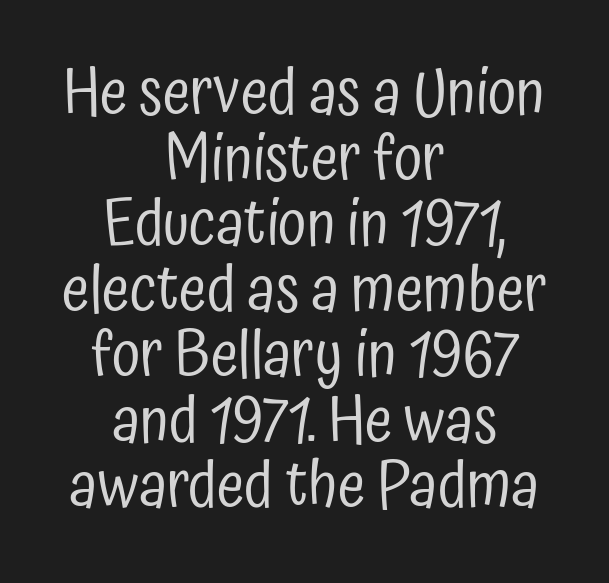
{"serif": "no", "italic": "no", "bold": "no", "weight": "regular", "width": "condensed", "stroke_contrast": "low", "x_height": "medium", "monospaced": "no", "underline": "no", "align": "center", "line_spacing": "tight", "line_spacing_ratio": 1.04, "letter_spacing": "normal", "letter_spacing_em": 0.0, "glyph_px": 63}
